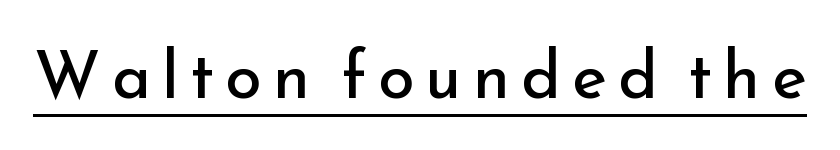
{"serif": "no", "italic": "no", "bold": "no", "weight": "regular", "width": "normal", "stroke_contrast": "low", "x_height": "small", "monospaced": "no", "underline": "yes", "glyph_px": 66}
